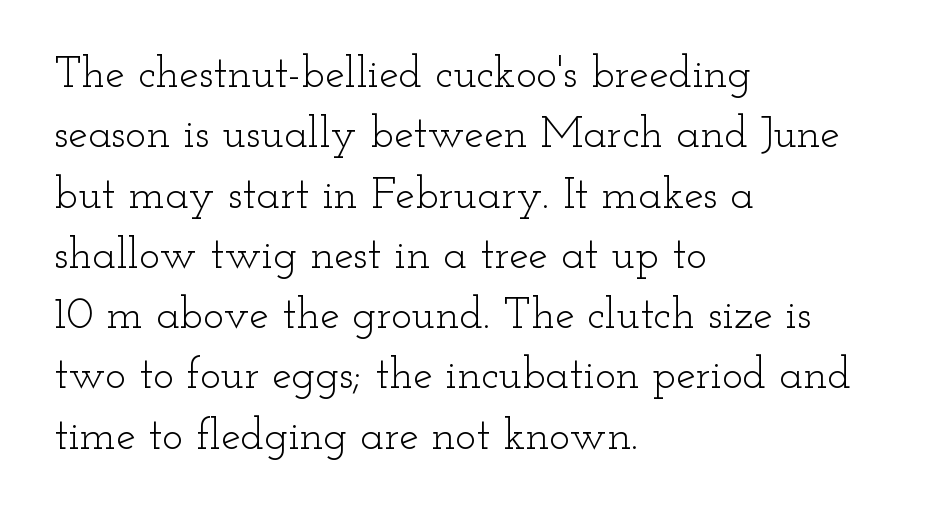
Observe the serifs anchoring each vertical stroke in this sample. The rows are spaced the way most documents space them. Caption: face not bold, strokes unweighted. Where is the straight margin? On the left. Unmarked baselines from the first word to the last. These lines are rendered in a variable-pitch font.
